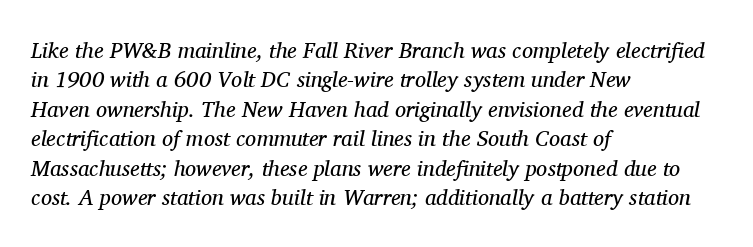
Does extra space separate the letters? No, they use regular spacing. The words here are not underlined. The specimen reads as italic at a glance. The weight would be labelled regular, book, light, or lighter still.
